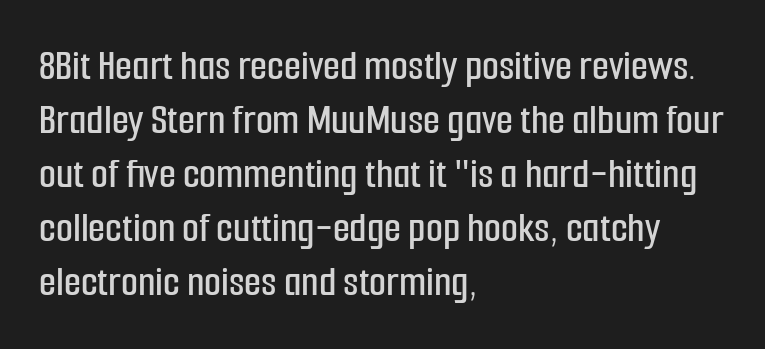
Q: Is the text italic (slanted)? A: No, it is upright.
Q: Is the typeface a serif or a sans-serif typeface? A: Sans-serif.
Q: Is the text underlined? A: No.
Q: How is the paragraph aligned? A: Left-aligned.
Q: Is the spacing between letters normal or unusually wide? A: Normal.
Q: Width (condensed, normal, or wide)? A: Condensed.
Q: Stroke contrast? A: Low.
Q: x-height? A: Medium.
Q: Monospaced? A: No.
